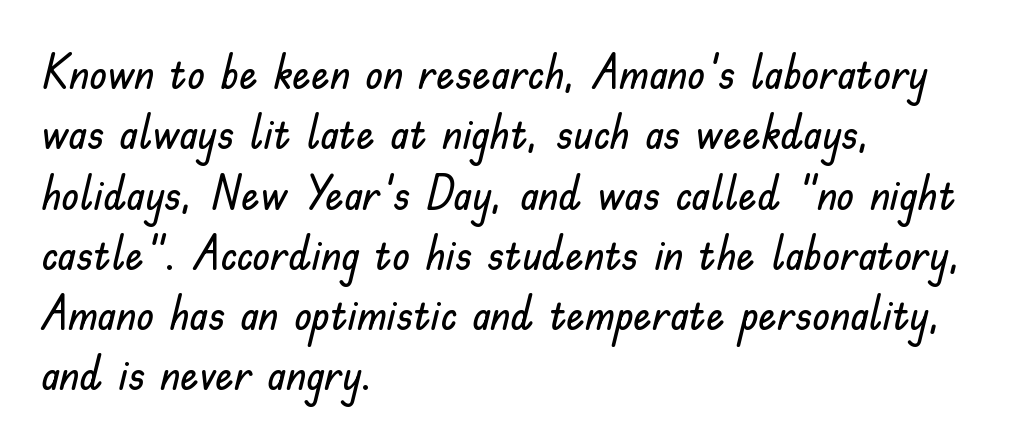
Beneath every word, the page is bare. The text was rendered using a sans face with plain stroke endings. Teacher's note: observe the even left margin — that is flush-left alignment. The line texture is even and compact thanks to regular tracking.
